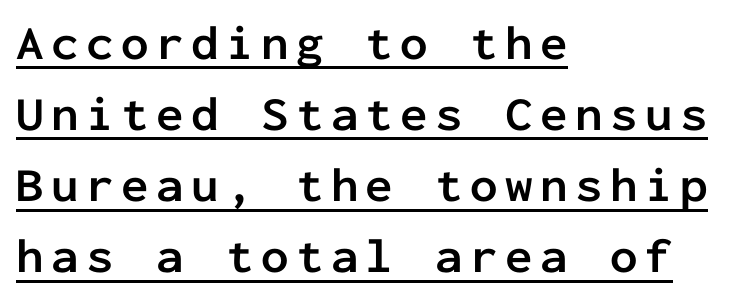
{"serif": "no", "italic": "no", "bold": "yes", "weight": "semibold", "width": "normal", "stroke_contrast": "low", "x_height": "medium", "monospaced": "yes", "underline": "yes", "align": "left", "line_spacing": "normal", "line_spacing_ratio": 1.45, "glyph_px": 49}
